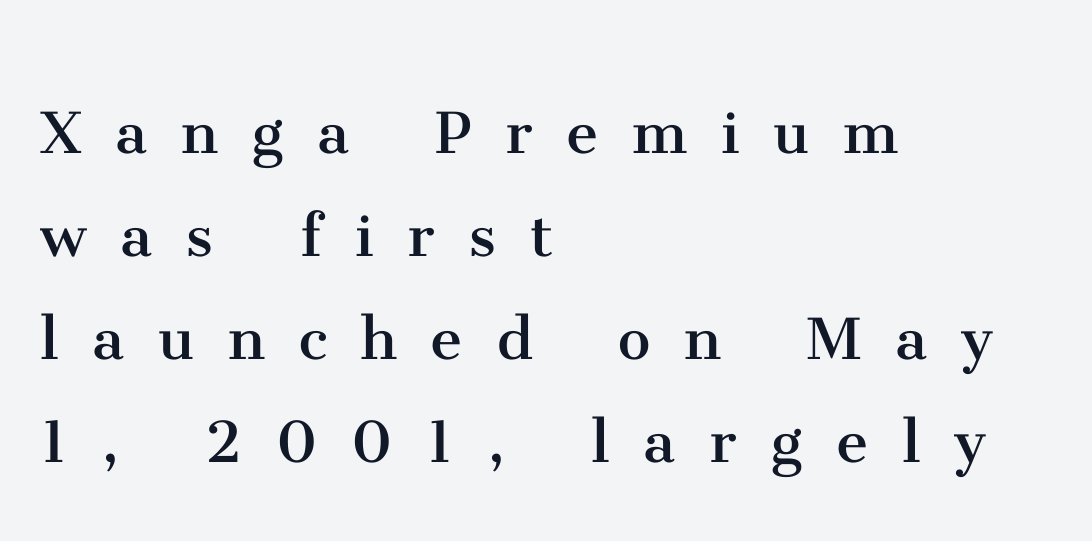
A typesetter would call this heavily tracked-out type. This block has exactly the height ordinary leading produces. The passage shown is typeset with a serif family. This sample has the flowing, uneven cadence of proportional lettering.
